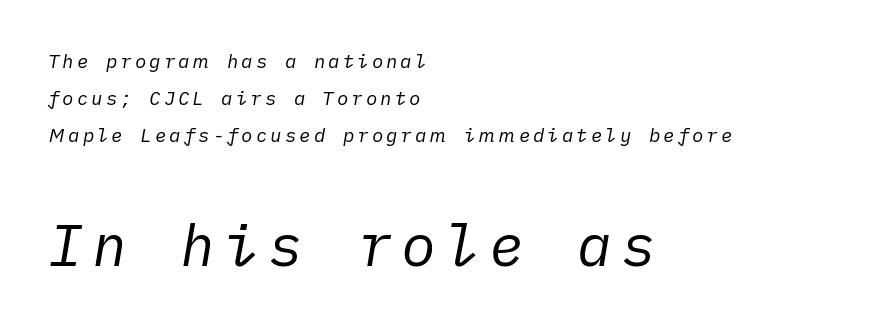
The lettering tilts uniformly, giving the passage an italic look. The lines in this sample share a left origin and differ only in where they stop. The words here are not underlined. A typesetter would call this leading open, well beyond the default. Caption: upper text group reduced, lower text group enlarged.
